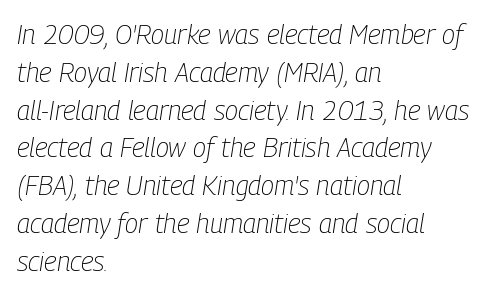
The image shows 27 px text type, italic (leaning right); set left-aligned, normal line spacing (1.4x), normal letter spacing, not underlined.
